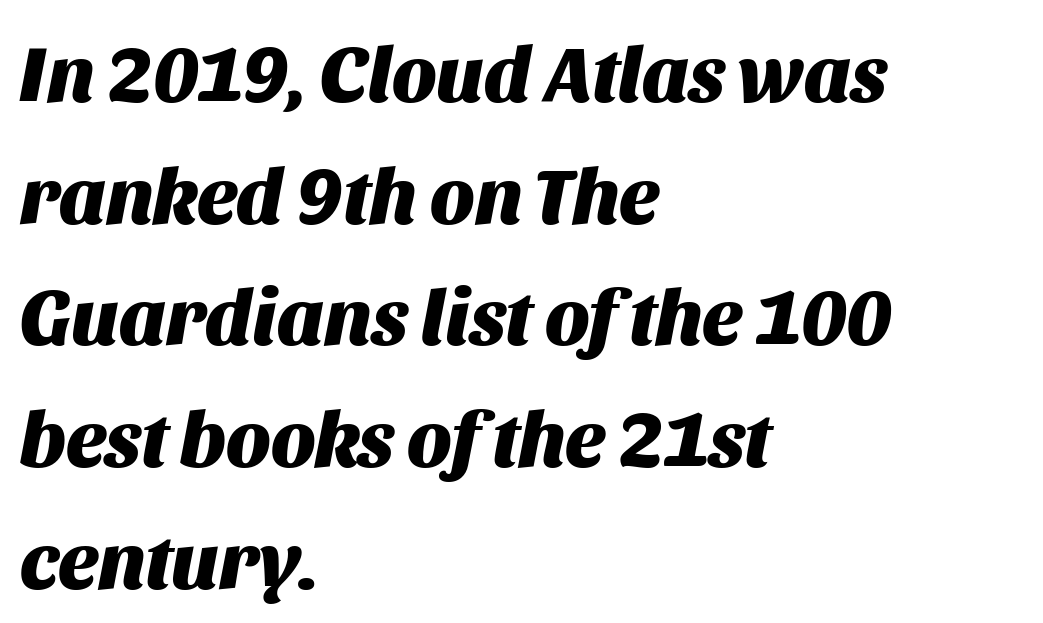
{"italic": "yes", "lean": "right", "slant_degrees": 11, "bold": "yes", "weight": "heavy", "width": "normal", "stroke_contrast": "medium", "x_height": "large", "monospaced": "no", "underline": "no", "align": "left", "line_spacing": "normal", "line_spacing_ratio": 1.54, "letter_spacing": "normal", "letter_spacing_em": 0.0, "glyph_px": 79}
